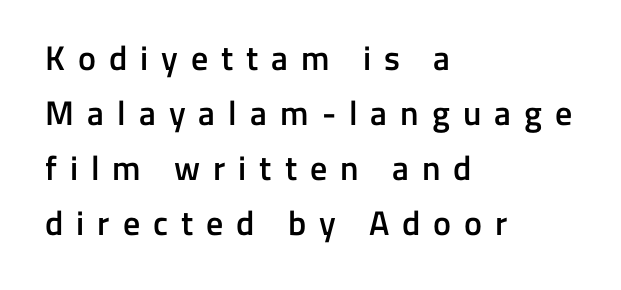
Q: Is the text bold? A: Semi-bold.
Q: Is the text italic (slanted)? A: No, it is upright.
Q: Is the typeface a serif or a sans-serif typeface? A: Sans-serif.
Q: Is the text underlined? A: No.
Q: How is the paragraph aligned? A: Left-aligned.
Q: Is the spacing between letters normal or unusually wide? A: Unusually wide.
Q: Is the spacing between lines tight, normal or loose? A: Normal.
Q: Width (condensed, normal, or wide)? A: Normal.
Q: Stroke contrast? A: Low.
Q: x-height? A: Medium.
Q: Monospaced? A: No.
